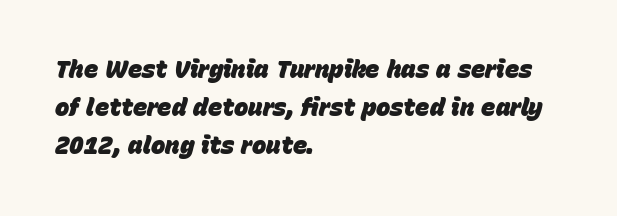
The image shows 24 px bold type, italic (leaning right); set left-aligned, normal line spacing (1.59x), normal letter spacing, not underlined.
